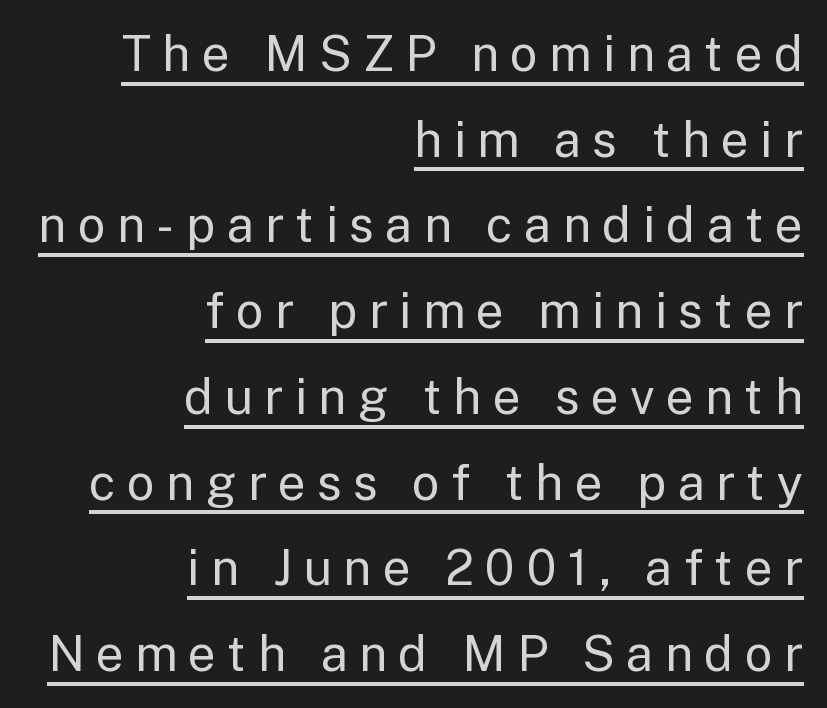
Q: Is the text bold? A: No.
Q: Is the text italic (slanted)? A: No, it is upright.
Q: Is the typeface a serif or a sans-serif typeface? A: Sans-serif.
Q: Is the text underlined? A: Yes.
Q: How is the paragraph aligned? A: Right-aligned.
Q: Is the spacing between letters normal or unusually wide? A: Unusually wide.
Q: Width (condensed, normal, or wide)? A: Normal.
Q: Stroke contrast? A: Low.
Q: x-height? A: Medium.
Q: Monospaced? A: No.
